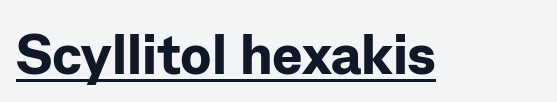
{"serif": "no", "italic": "no", "bold": "yes", "weight": "bold", "width": "normal", "stroke_contrast": "low", "x_height": "medium", "monospaced": "no", "underline": "yes", "letter_spacing": "normal", "letter_spacing_em": 0.0, "glyph_px": 57}
